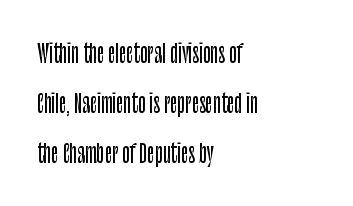
Q: Is the text italic (slanted)? A: No, it is upright.
Q: Is the text underlined? A: No.
Q: How is the paragraph aligned? A: Left-aligned.
Q: Is the spacing between letters normal or unusually wide? A: Normal.
Q: Is the spacing between lines tight, normal or loose? A: Loose.
